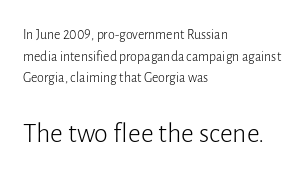
{"serif": "no", "italic": "no", "bold": "no", "weight": "light", "width": "normal", "stroke_contrast": "low", "x_height": "medium", "monospaced": "no", "underline": "no", "align": "left", "line_spacing": "normal", "line_spacing_ratio": 1.55, "letter_spacing": "normal", "letter_spacing_em": 0.0, "larger_block": "second", "size_ratio": 2.0, "glyph_px": 28}
